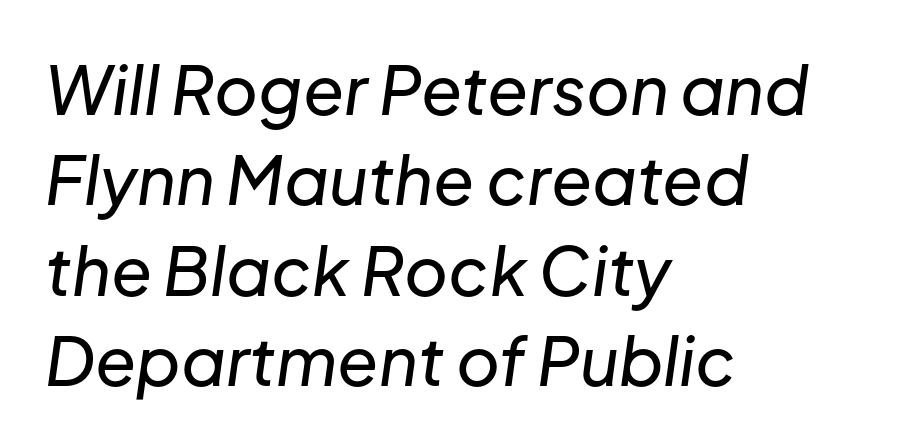
{"italic": "yes", "lean": "right", "slant_degrees": 8, "width": "normal", "stroke_contrast": "low", "x_height": "medium", "monospaced": "no", "underline": "no", "align": "left", "line_spacing": "normal", "line_spacing_ratio": 1.35, "letter_spacing": "normal", "letter_spacing_em": 0.0, "glyph_px": 67}
